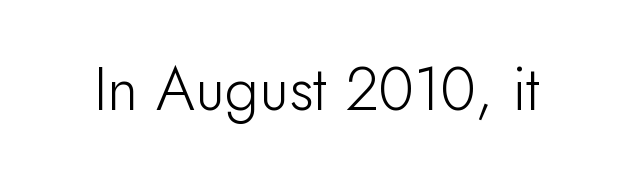
{"serif": "no", "italic": "no", "width": "normal", "stroke_contrast": "low", "x_height": "small", "monospaced": "no", "underline": "no", "letter_spacing": "normal", "letter_spacing_em": 0.0, "glyph_px": 61}
